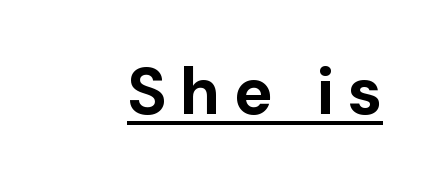
Emphasis is given by a line drawn under the lettering. Do the characters align in a grid? No, the font is proportional. Nothing sits at the stroke ends, so this counts as sans-serif. Vertical strokes here are truly vertical. Typesetter's note: full bold, strokes at maximum text heaviness.
